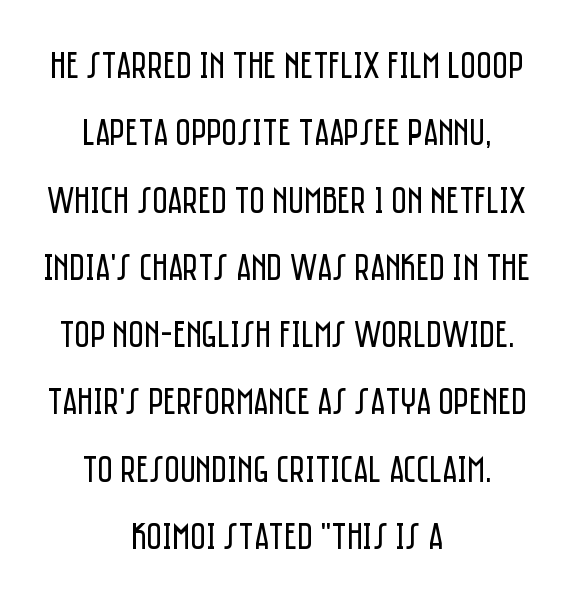
{"serif": "no", "italic": "no", "bold": "no", "weight": "regular", "width": "condensed", "stroke_contrast": "low", "x_height": "large", "monospaced": "no", "underline": "no", "align": "center", "line_spacing_ratio": 1.77, "letter_spacing": "normal", "letter_spacing_em": 0.0, "glyph_px": 38}
